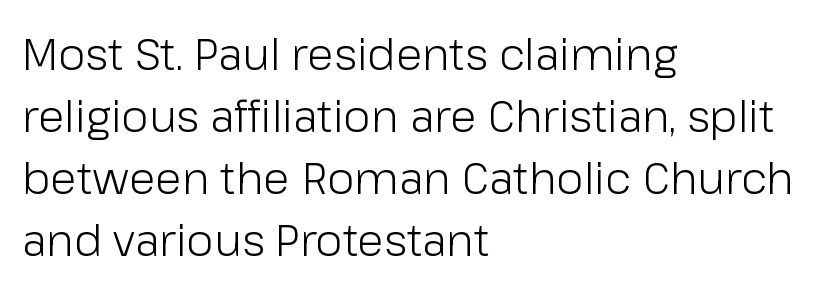
Nope, no serifs anywhere on these letters. Posture: upright roman. The tracking reads as untouched default to a designer's eye. Any mark beneath the type? The region is blank.
